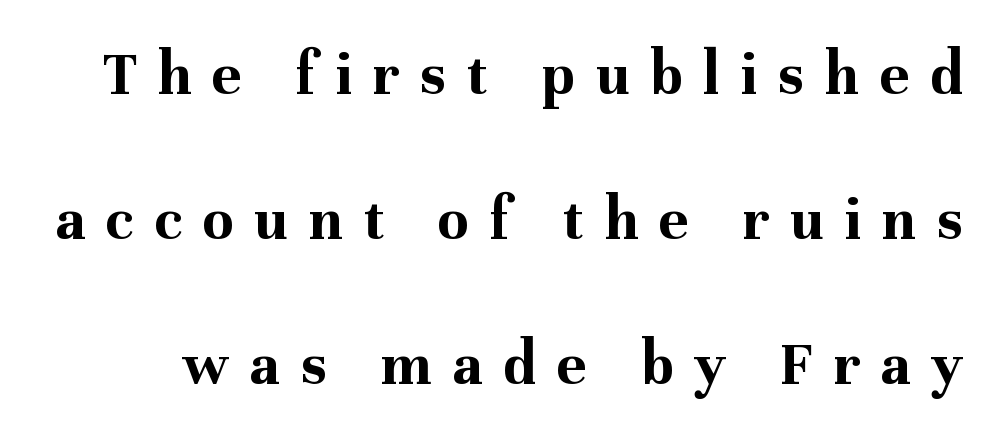
{"serif": "yes", "italic": "no", "bold": "yes", "weight": "bold", "width": "normal", "stroke_contrast": "medium", "x_height": "medium", "monospaced": "no", "underline": "no", "line_spacing": "loose", "line_spacing_ratio": 2.3, "letter_spacing": "wide", "letter_spacing_em": 0.33, "glyph_px": 63}
